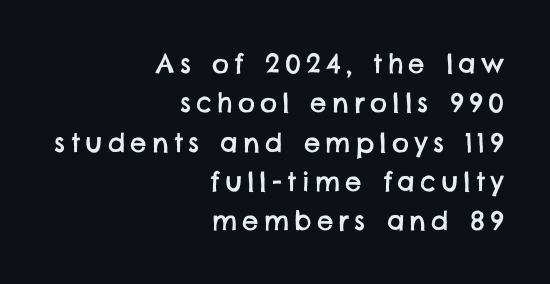
Quick note: underline off. A typesetter would call this leading conventional body-copy spacing. Each word looks stretched out because of the extra space between its letters. Where is the straight margin? On the right.
